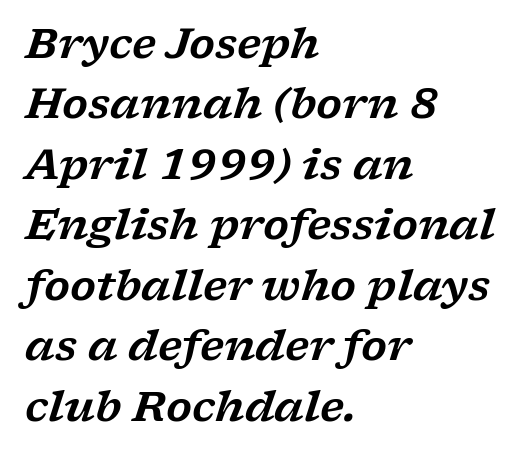
Q: Is the text italic (slanted)? A: Yes, it leans right by about 17 degrees.
Q: Is the typeface a serif or a sans-serif typeface? A: Serif.
Q: Is the text underlined? A: No.
Q: How is the paragraph aligned? A: Left-aligned.
Q: Is the spacing between letters normal or unusually wide? A: Normal.
Q: Is the spacing between lines tight, normal or loose? A: Normal.
Q: Width (condensed, normal, or wide)? A: Wide.
Q: Stroke contrast? A: Low.
Q: x-height? A: Medium.
Q: Monospaced? A: No.
